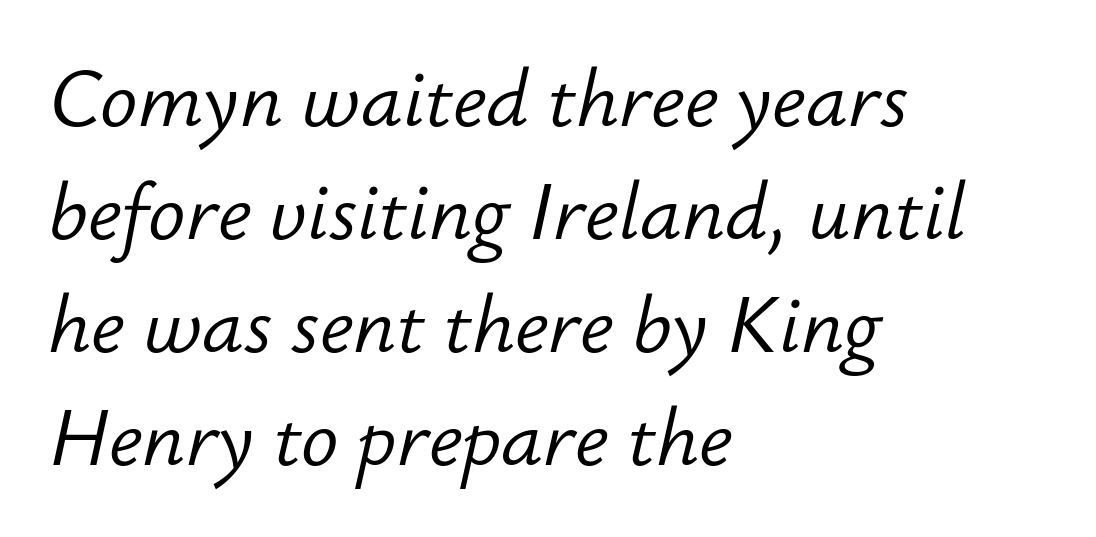
{"italic": "yes", "lean": "right", "slant_degrees": 12, "bold": "no", "weight": "light", "width": "normal", "stroke_contrast": "low", "x_height": "small", "monospaced": "no", "underline": "no", "align": "left", "line_spacing": "normal", "line_spacing_ratio": 1.45, "letter_spacing": "normal", "letter_spacing_em": 0.0, "glyph_px": 78}
